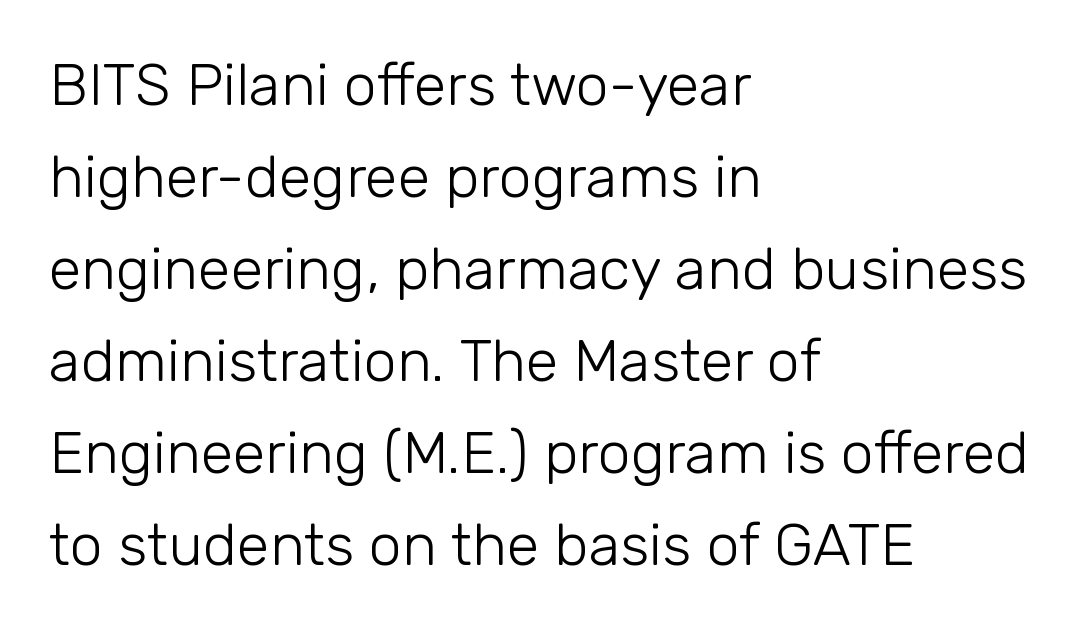
Q: Is the text bold? A: No.
Q: Is the text italic (slanted)? A: No, it is upright.
Q: Is the typeface a serif or a sans-serif typeface? A: Sans-serif.
Q: Is the text underlined? A: No.
Q: How is the paragraph aligned? A: Left-aligned.
Q: Is the spacing between letters normal or unusually wide? A: Normal.
Q: Is the spacing between lines tight, normal or loose? A: Normal.
Q: Width (condensed, normal, or wide)? A: Normal.
Q: Stroke contrast? A: Low.
Q: x-height? A: Medium.
Q: Monospaced? A: No.
